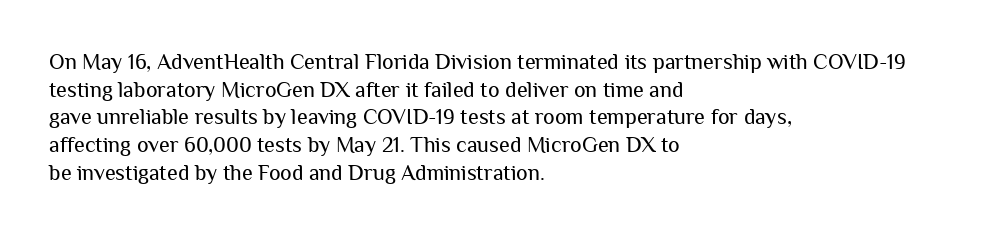
The image shows 22 px text type, upright; set left-aligned, normal line spacing (1.26x), normal letter spacing, not underlined.
